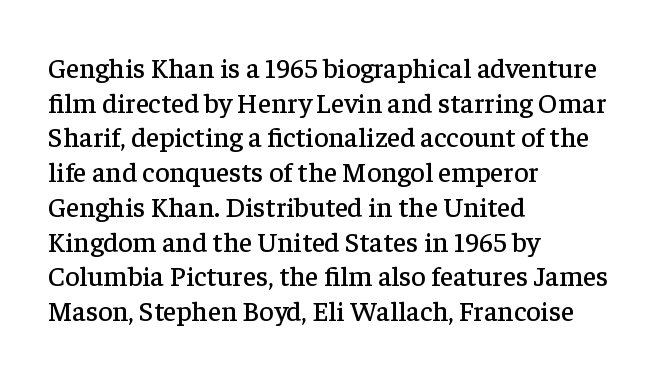
Q: Is the text italic (slanted)? A: No, it is upright.
Q: Is the typeface a serif or a sans-serif typeface? A: Serif.
Q: Is the text underlined? A: No.
Q: How is the paragraph aligned? A: Left-aligned.
Q: Is the spacing between letters normal or unusually wide? A: Normal.
Q: Width (condensed, normal, or wide)? A: Normal.
Q: Stroke contrast? A: Low.
Q: x-height? A: Medium.
Q: Monospaced? A: No.
